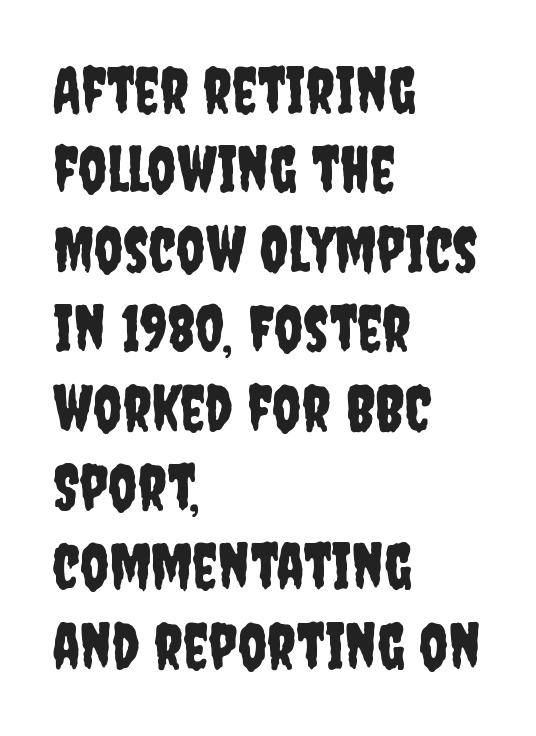
Think of a printed novel: that variable character pitch is what you see here. Serifs: no, the terminals of the letterforms are clean. The letters stand upright; this is a roman face. The passage shown is not underscored anywhere.
